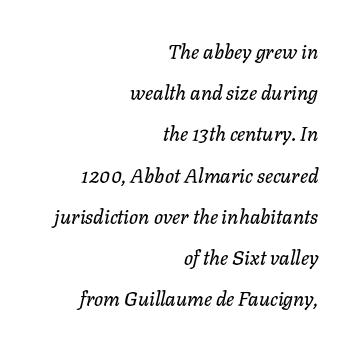
{"italic": "yes", "lean": "right", "slant_degrees": 11, "underline": "no", "align": "right", "line_spacing": "loose", "line_spacing_ratio": 2.06, "letter_spacing": "normal", "letter_spacing_em": 0.0, "glyph_px": 20}
